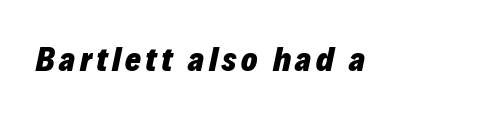
Q: Is the text bold? A: Yes.
Q: Is the text italic (slanted)? A: Yes, it leans right by about 12 degrees.
Q: Is the text underlined? A: No.
Q: Width (condensed, normal, or wide)? A: Normal.
Q: Stroke contrast? A: Low.
Q: x-height? A: Medium.
Q: Monospaced? A: No.
